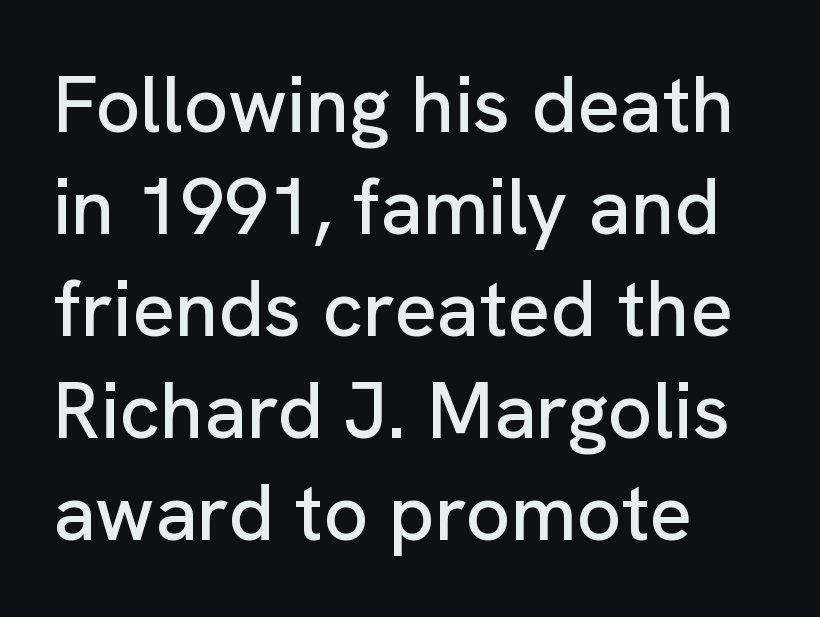
Q: Is the text italic (slanted)? A: No, it is upright.
Q: Is the typeface a serif or a sans-serif typeface? A: Sans-serif.
Q: Is the text underlined? A: No.
Q: How is the paragraph aligned? A: Left-aligned.
Q: Is the spacing between letters normal or unusually wide? A: Normal.
Q: Is the spacing between lines tight, normal or loose? A: Normal.
Q: Width (condensed, normal, or wide)? A: Normal.
Q: Stroke contrast? A: Low.
Q: x-height? A: Medium.
Q: Monospaced? A: No.
